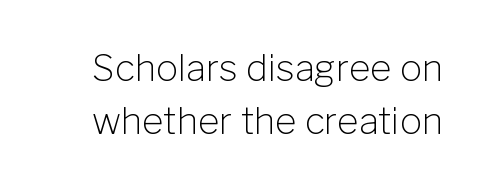
The image shows 37 px light sans-serif type, upright; set normal line spacing (1.44x), normal letter spacing, not underlined; low stroke contrast and a medium x-height.
